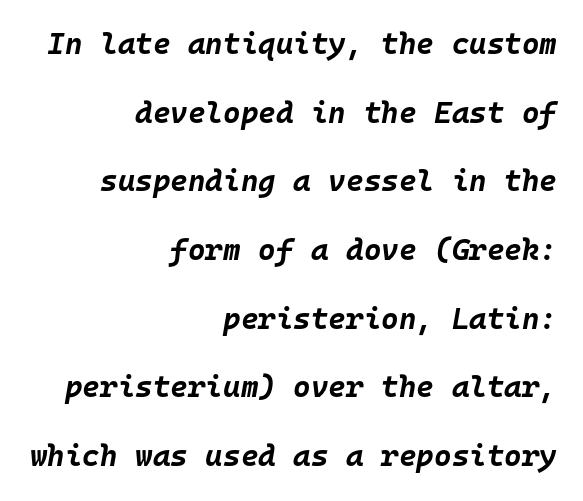
The image shows 30 px bold type, italic (leaning right), monospaced; set right-aligned, loose line spacing (2.29x), normal letter spacing, not underlined; low stroke contrast and a large x-height.
